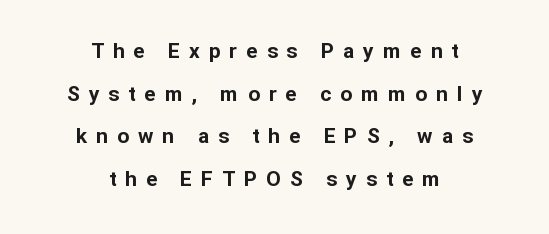
The passage shown has open, widely tracked lettering throughout. Characters remain perfectly vertical along every line. A student would call this center alignment; a typographer would say set centered. How heavy is the stroke? Heavy — this is a bold. Vertical spacing — loose. Unmarked baselines from the first word to the last.
